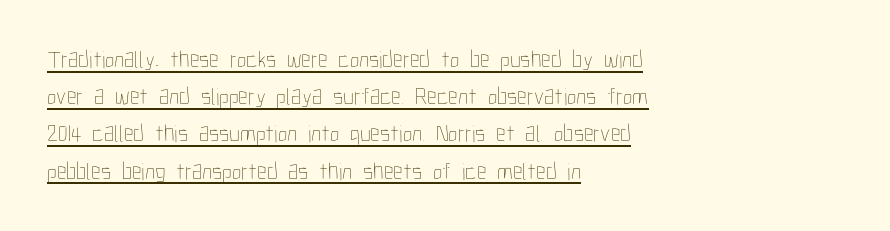
The image shows 24 px text type, upright; set left-aligned, normal line spacing (1.55x), normal letter spacing, underlined.
